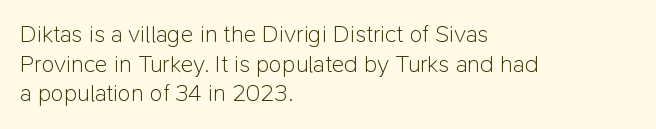
Q: Is the text bold? A: No.
Q: Is the text italic (slanted)? A: No, it is upright.
Q: Is the text underlined? A: No.
Q: How is the paragraph aligned? A: Left-aligned.
Q: Is the spacing between letters normal or unusually wide? A: Normal.
